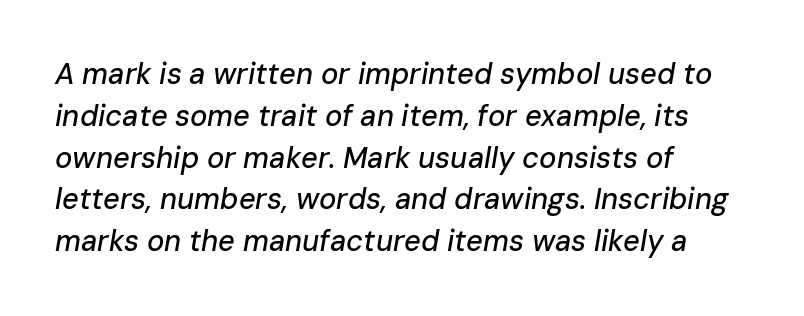
The image shows 29 px text type, italic (leaning right); set left-aligned, normal line spacing (1.44x), normal letter spacing, not underlined; low stroke contrast and a medium x-height.
